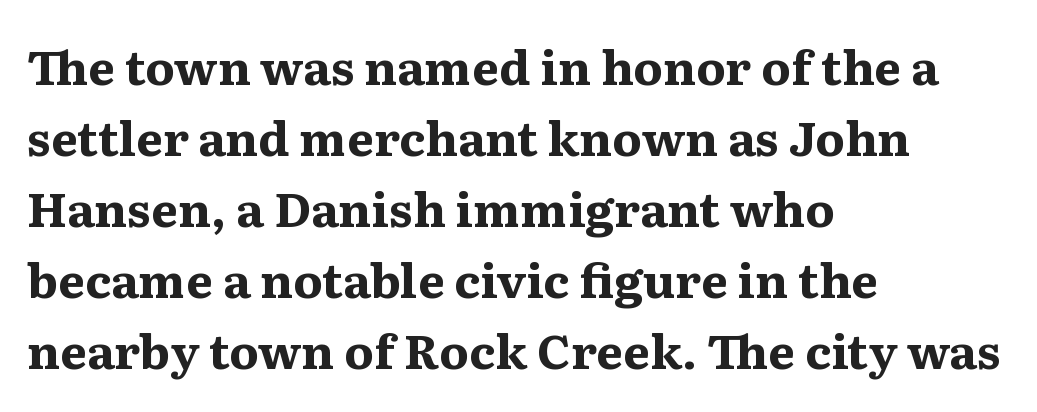
Q: Is the text bold? A: Yes.
Q: Is the text italic (slanted)? A: No, it is upright.
Q: Is the typeface a serif or a sans-serif typeface? A: Serif.
Q: Is the text underlined? A: No.
Q: How is the paragraph aligned? A: Left-aligned.
Q: Is the spacing between letters normal or unusually wide? A: Normal.
Q: Is the spacing between lines tight, normal or loose? A: Normal.
Q: Width (condensed, normal, or wide)? A: Normal.
Q: Stroke contrast? A: Medium.
Q: x-height? A: Medium.
Q: Monospaced? A: No.
